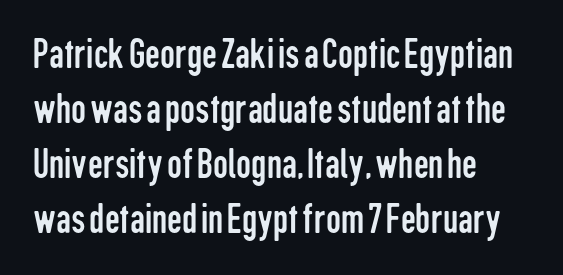
Notice how the passage keeps a crisp vertical edge on the left only. Is this a fixed-width face? No — the glyphs have proportional, varying widths. Tracking value appears to be zero — textbook default spacing. The area under the type is left untouched. This is sans-serif lettering, the kind often seen on screens and signage. Style check: upright.
